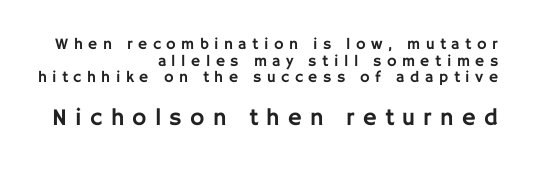
Q: Is the text italic (slanted)? A: No, it is upright.
Q: Is the text underlined? A: No.
Q: How is the paragraph aligned? A: Right-aligned.
Q: Is the spacing between letters normal or unusually wide? A: Unusually wide.
Q: Is the spacing between lines tight, normal or loose? A: Tight.
Q: Which block of text is set in a larger size, the first (top) or the second (bottom)? A: The second (bottom) one.
